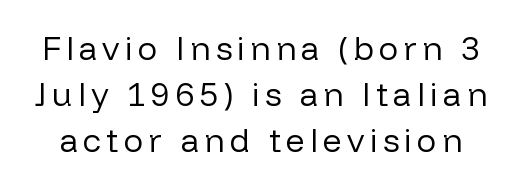
Q: Is the text bold? A: No.
Q: Is the text italic (slanted)? A: No, it is upright.
Q: Is the typeface a serif or a sans-serif typeface? A: Sans-serif.
Q: Is the text underlined? A: No.
Q: Is the spacing between lines tight, normal or loose? A: Normal.
Q: Width (condensed, normal, or wide)? A: Normal.
Q: Stroke contrast? A: Low.
Q: x-height? A: Medium.
Q: Monospaced? A: No.
